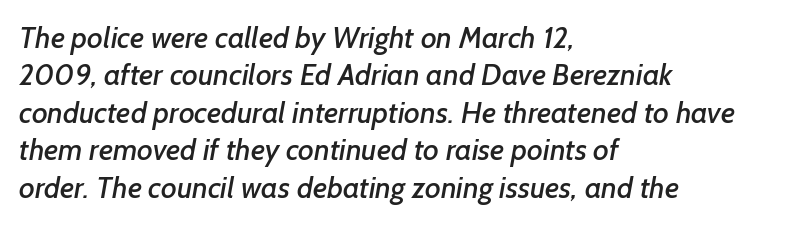
Looks like regular typesetting: each glyph gets only the width it needs. Words appear dense and cohesive because spacing is normal. Unmarked baselines from the first word to the last. Is the block centered? No — it sits flush against the left margin. Successive baselines arrive at the customary interval. Regarding serifs, this sample does without them.
